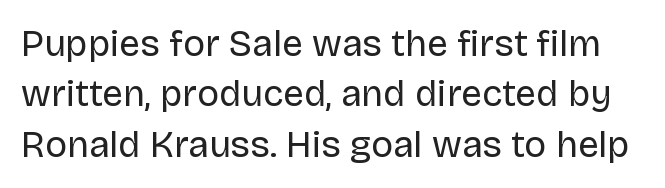
The image shows 37 px regular-weight sans-serif type, upright; set normal line spacing (1.36x), normal letter spacing, not underlined; low stroke contrast and a large x-height.
